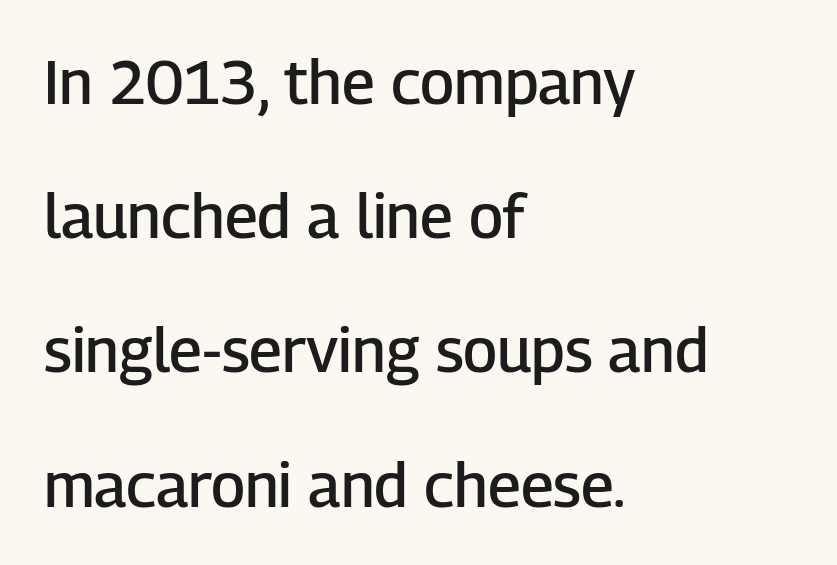
{"serif": "no", "italic": "no", "bold": "semi", "weight": "semibold", "width": "normal", "stroke_contrast": "low", "x_height": "medium", "monospaced": "no", "underline": "no", "align": "left", "line_spacing": "loose", "line_spacing_ratio": 2.2, "letter_spacing": "normal", "letter_spacing_em": 0.0, "glyph_px": 61}
